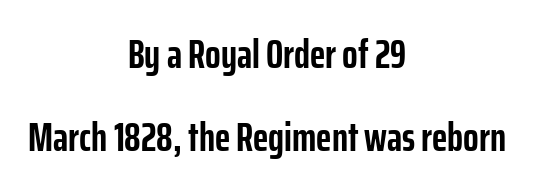
The image shows 41 px semibold, condensed sans-serif type, upright; set centered, loose line spacing (2.03x), normal letter spacing, not underlined; low stroke contrast and a medium x-height.
